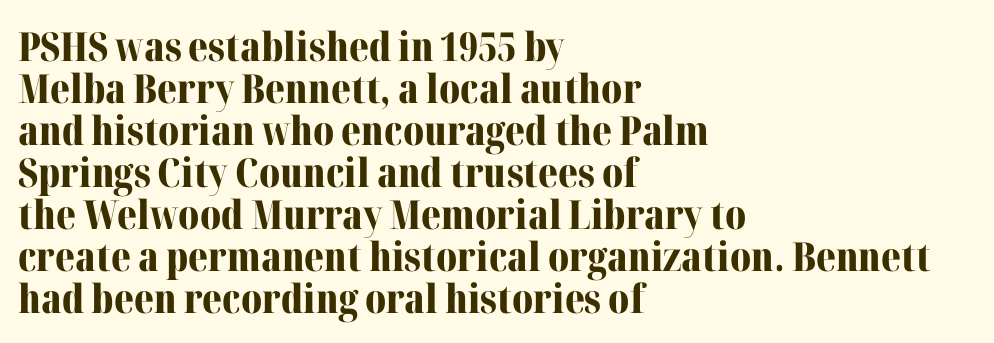
How heavy is the stroke? Heavy — this is a bold. A typesetter would call this proportional, since set widths differ per character. Does the type have serifs? Yes, each stem ends in a small foot. The strip under each line holds only bare page.
